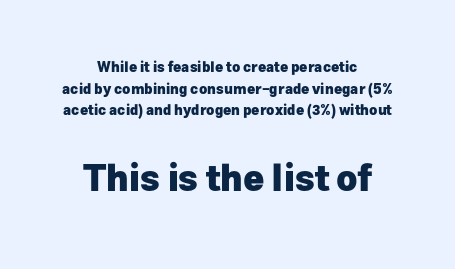
These lines are composed in type without serifs. The block sitting lower on the canvas is the one with enlarged characters. Is this a fixed-width face? No — the glyphs have proportional, varying widths. The lines are quadded center. What's the leading like? Ordinary, nothing unusual.
